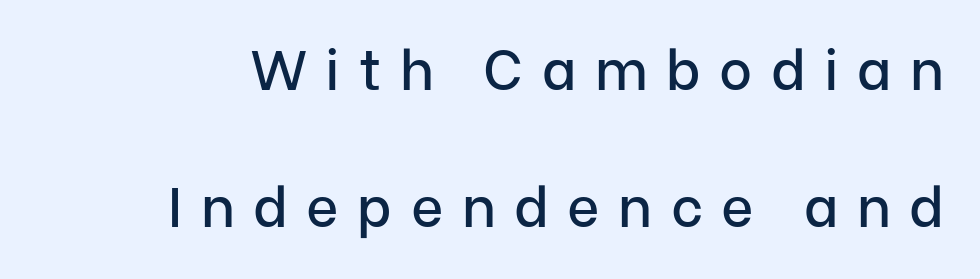
Q: Is the text italic (slanted)? A: No, it is upright.
Q: Is the typeface a serif or a sans-serif typeface? A: Sans-serif.
Q: Is the text underlined? A: No.
Q: Is the spacing between letters normal or unusually wide? A: Unusually wide.
Q: Is the spacing between lines tight, normal or loose? A: Loose.
Q: Width (condensed, normal, or wide)? A: Normal.
Q: Stroke contrast? A: Low.
Q: x-height? A: Medium.
Q: Monospaced? A: No.
